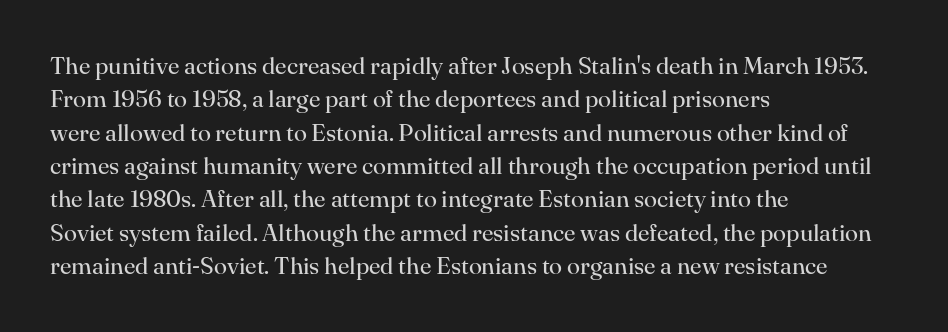
{"italic": "no", "bold": "no", "underline": "no", "align": "left", "line_spacing": "normal", "line_spacing_ratio": 1.39, "letter_spacing": "normal", "letter_spacing_em": 0.0, "glyph_px": 24}
